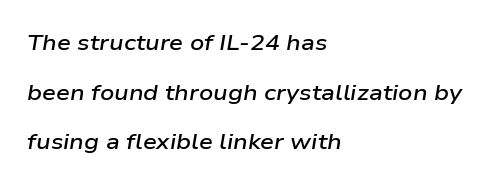
The image shows 22 px text type, italic (leaning right); set left-aligned, loose line spacing (2.26x), normal letter spacing, not underlined.
